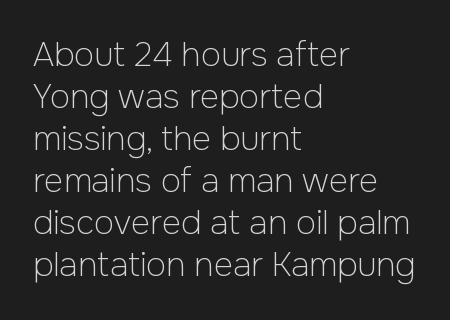
Q: Is the text bold? A: No.
Q: Is the text italic (slanted)? A: No, it is upright.
Q: Is the typeface a serif or a sans-serif typeface? A: Sans-serif.
Q: Is the text underlined? A: No.
Q: How is the paragraph aligned? A: Left-aligned.
Q: Is the spacing between letters normal or unusually wide? A: Normal.
Q: Is the spacing between lines tight, normal or loose? A: Normal.
Q: Width (condensed, normal, or wide)? A: Normal.
Q: Stroke contrast? A: Low.
Q: x-height? A: Medium.
Q: Monospaced? A: No.
